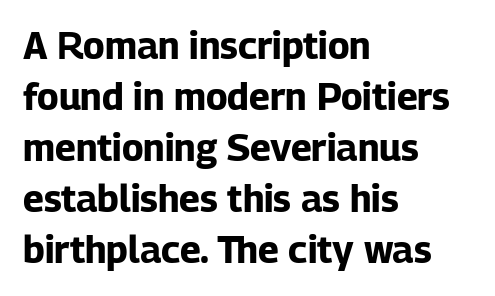
{"serif": "no", "italic": "no", "bold": "yes", "weight": "bold", "width": "normal", "stroke_contrast": "low", "x_height": "medium", "monospaced": "no", "underline": "no", "align": "left", "line_spacing": "normal", "line_spacing_ratio": 1.38, "letter_spacing": "normal", "letter_spacing_em": 0.0, "glyph_px": 37}
